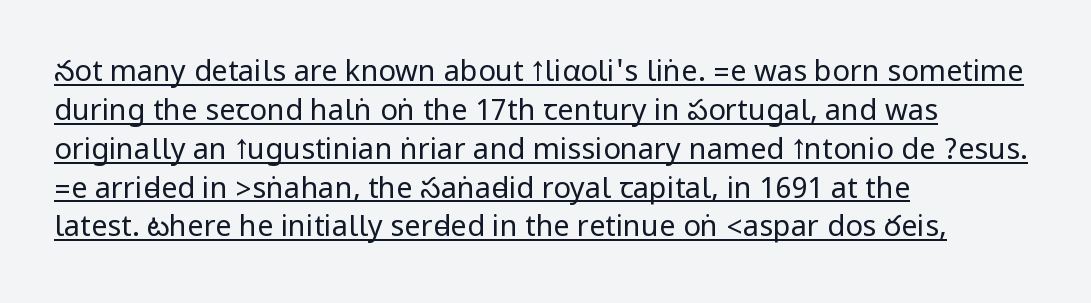
The image shows 29 px regular-weight, condensed sans-serif type, upright; set left-aligned, normal line spacing (1.34x), normal letter spacing, underlined; low stroke contrast.
